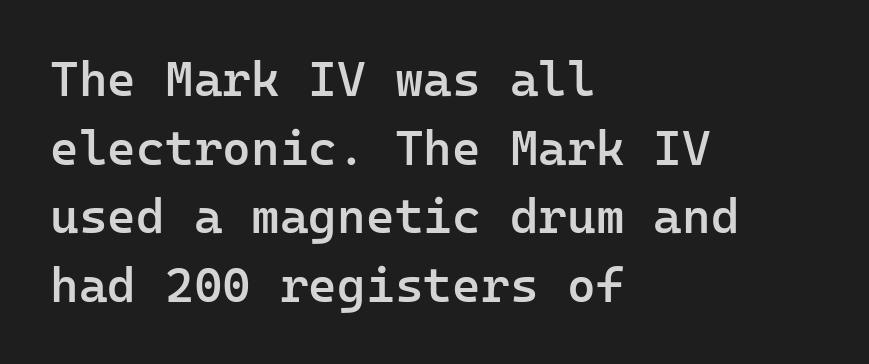
The image shows 49 px semibold sans-serif type, upright, monospaced; set left-aligned, normal line spacing (1.4x), normal letter spacing, not underlined; low stroke contrast and a medium x-height.
